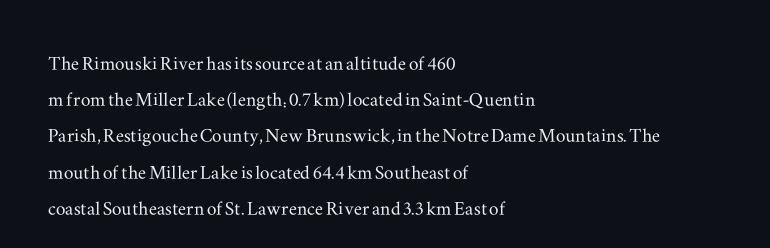
The image shows 24 px text type, upright; set left-aligned, normal line spacing (1.51x), normal letter spacing, not underlined.
